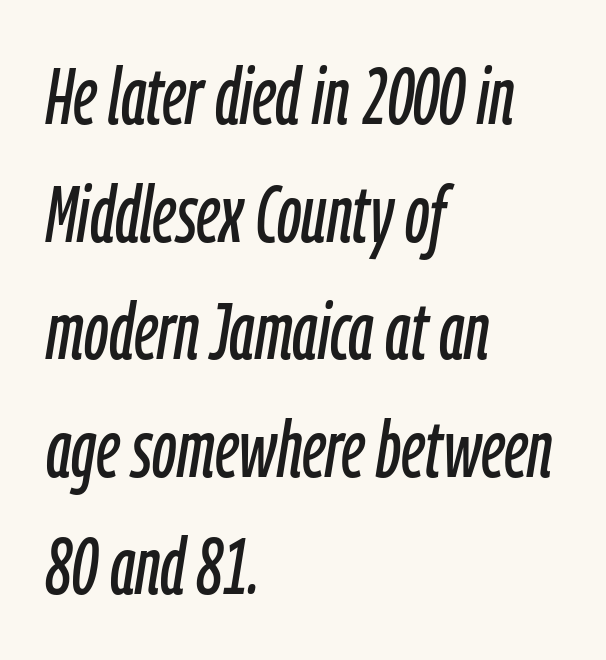
{"italic": "yes", "lean": "right", "slant_degrees": 9, "width": "condensed", "stroke_contrast": "low", "x_height": "medium", "monospaced": "no", "underline": "no", "align": "left", "line_spacing": "normal", "line_spacing_ratio": 1.47, "letter_spacing": "normal", "letter_spacing_em": 0.0, "glyph_px": 80}
